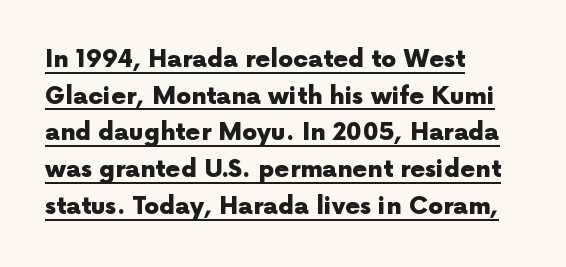
{"italic": "no", "bold": "yes", "underline": "yes", "align": "left", "line_spacing": "normal", "line_spacing_ratio": 1.53, "letter_spacing": "normal", "letter_spacing_em": 0.0, "glyph_px": 24}
